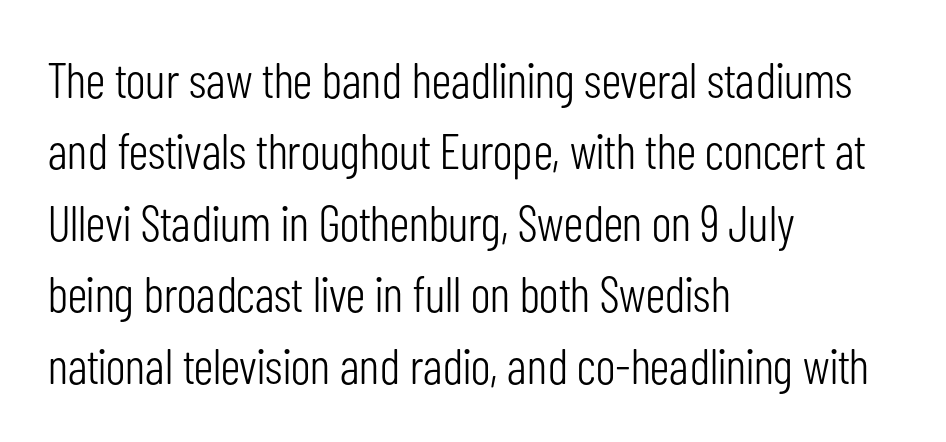
{"serif": "no", "italic": "no", "bold": "no", "weight": "light", "width": "condensed", "stroke_contrast": "low", "x_height": "medium", "monospaced": "no", "underline": "no", "align": "left", "line_spacing": "normal", "line_spacing_ratio": 1.43, "letter_spacing": "normal", "letter_spacing_em": 0.0, "glyph_px": 50}
